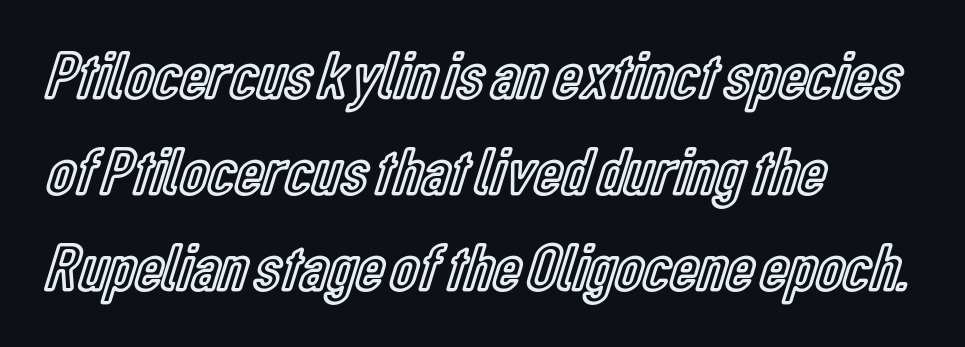
{"width": "condensed", "x_height": "medium", "monospaced": "no", "underline": "no", "align": "left", "line_spacing": "normal", "line_spacing_ratio": 1.41, "letter_spacing": "normal", "letter_spacing_em": 0.0, "glyph_px": 68}
